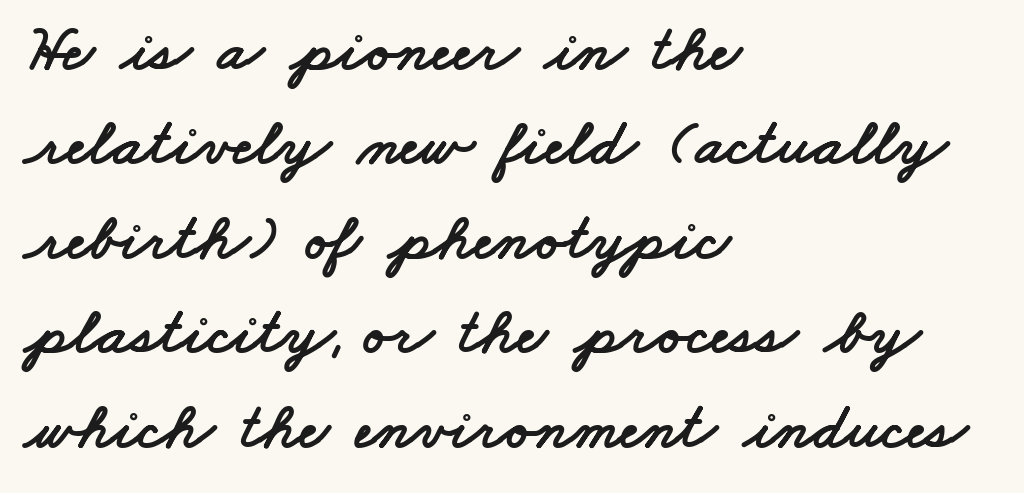
Reading down the block, your eye returns to a fixed left position each line. Does the type have serifs? No, each stem ends abruptly. This sample keeps an unexceptional amount of space between lines. Tracking value appears to be zero — textbook default spacing. Honestly, there is no underline to notice here at all.
